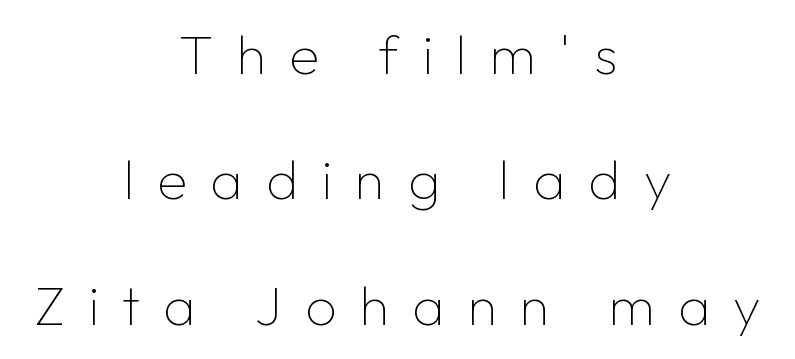
{"serif": "no", "italic": "no", "bold": "no", "weight": "thin", "width": "normal", "stroke_contrast": "low", "x_height": "medium", "monospaced": "no", "underline": "no", "align": "center", "line_spacing": "loose", "line_spacing_ratio": 2.28, "letter_spacing": "wide", "letter_spacing_em": 0.42, "glyph_px": 55}
